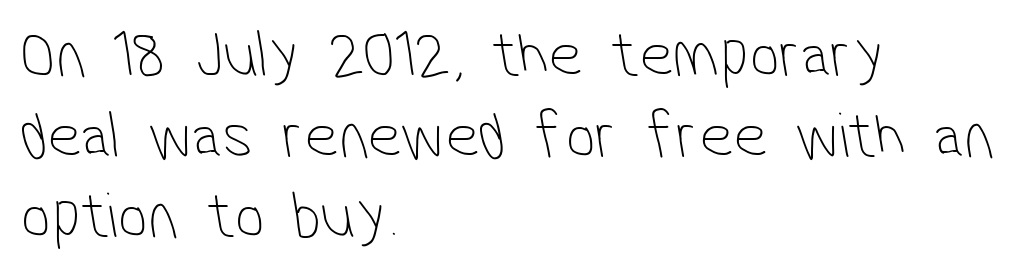
The image shows 66 px thin, condensed sans-serif type; set left-aligned, line spacing 1.22x, normal letter spacing, not underlined; low stroke contrast and a medium x-height.
